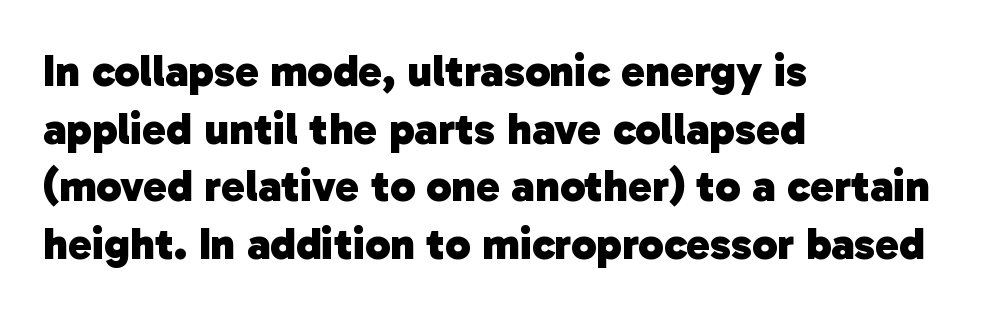
The image shows 45 px heavy sans-serif type; set left-aligned, normal line spacing (1.28x), normal letter spacing, not underlined; low stroke contrast and a medium x-height.
